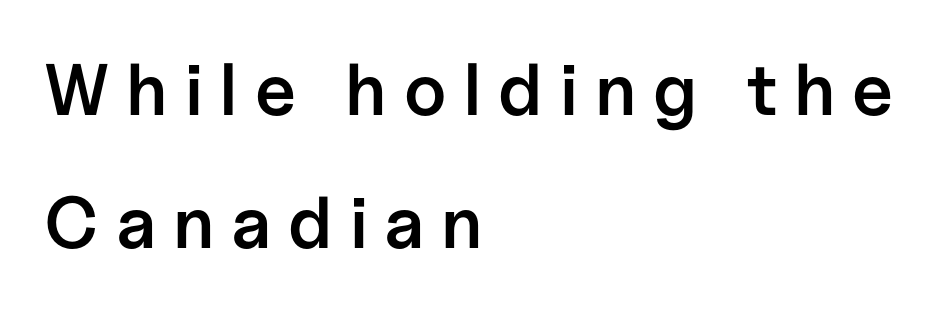
Q: Is the text bold? A: Semi-bold.
Q: Is the text italic (slanted)? A: No, it is upright.
Q: Is the typeface a serif or a sans-serif typeface? A: Sans-serif.
Q: Is the text underlined? A: No.
Q: How is the paragraph aligned? A: Left-aligned.
Q: Is the spacing between letters normal or unusually wide? A: Unusually wide.
Q: Width (condensed, normal, or wide)? A: Normal.
Q: Stroke contrast? A: Low.
Q: x-height? A: Medium.
Q: Monospaced? A: No.
